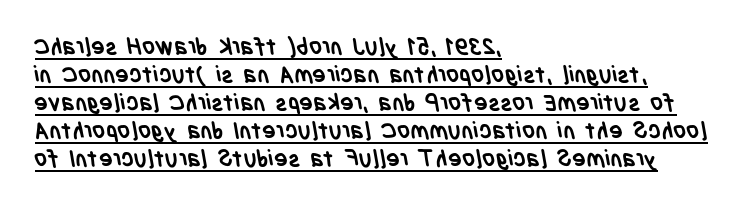
Layout note: lines flush left. Characters follow at the spacing the type designer built in. The font is running at its bold setting. Underlining? Definitely there.
